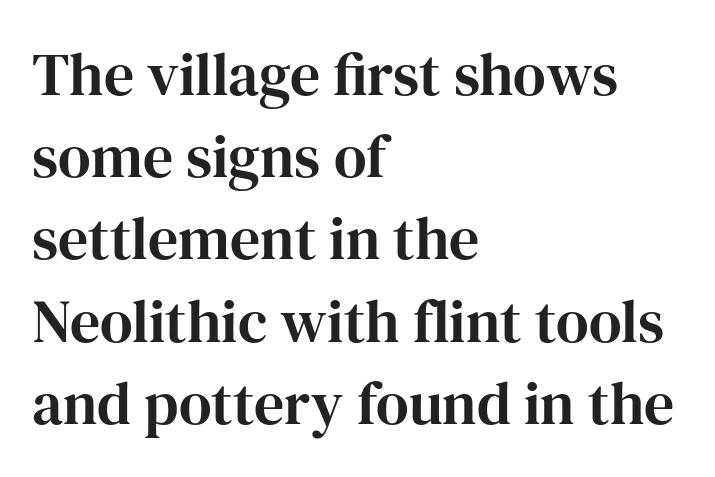
The image shows 60 px serif type, upright; set left-aligned, normal line spacing (1.37x), normal letter spacing, not underlined; high stroke contrast and a medium x-height.
